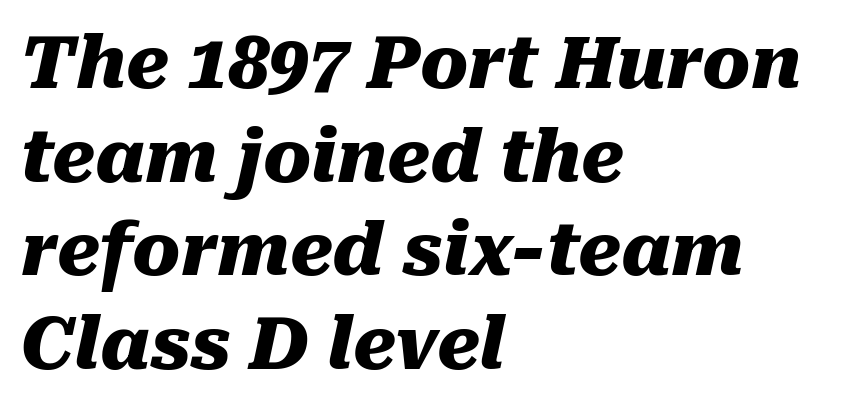
{"italic": "yes", "lean": "right", "slant_degrees": 10, "bold": "yes", "weight": "heavy", "width": "normal", "stroke_contrast": "medium", "x_height": "medium", "monospaced": "no", "underline": "no", "align": "left", "line_spacing": "normal", "line_spacing_ratio": 1.3, "letter_spacing": "normal", "letter_spacing_em": 0.0, "glyph_px": 72}
